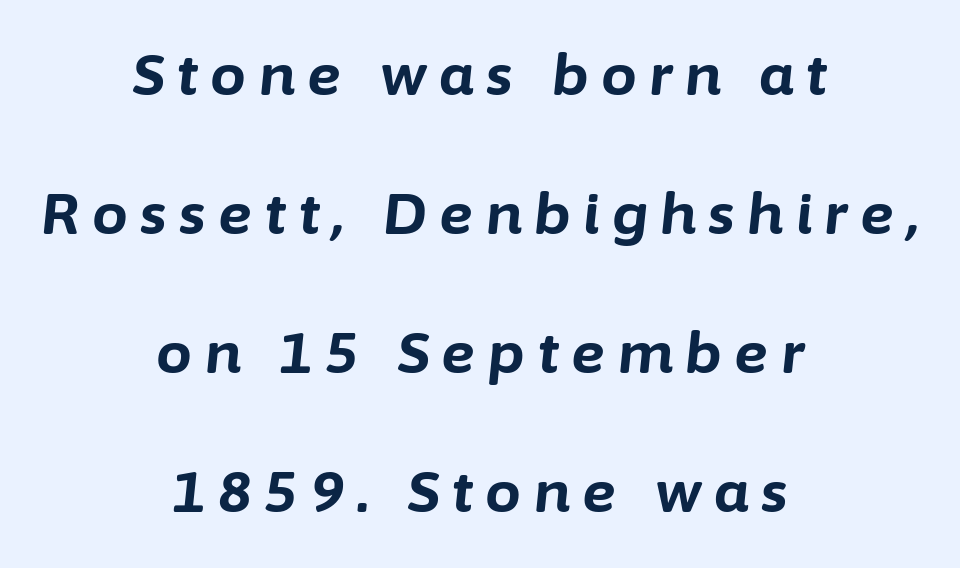
The tracking reads as deliberately expanded to a designer's eye. Looks like regular typesetting: each glyph gets only the width it needs. Designer's note — italics engaged. These lines carry a lot of weight — the face is fully bold. Words float on clear page, feet unadorned. The paragraph shown floats in the horizontal middle.
